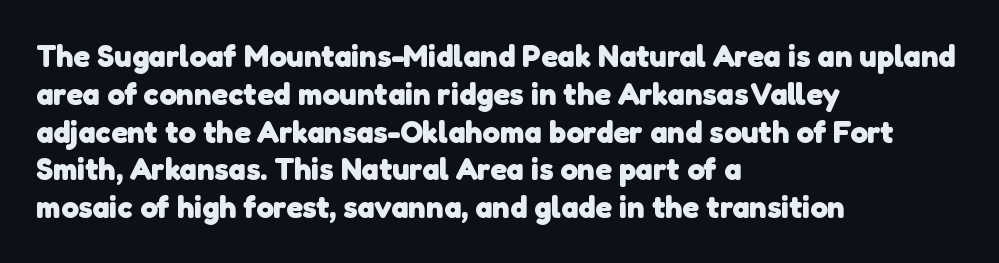
Typographically, this falls in the sans-serif category. Letters rest on an invisible, unmarked baseline. The text block is weighted toward the left margin, trailing off unevenly rightward. Looks like regular typesetting: each glyph gets only the width it needs.
